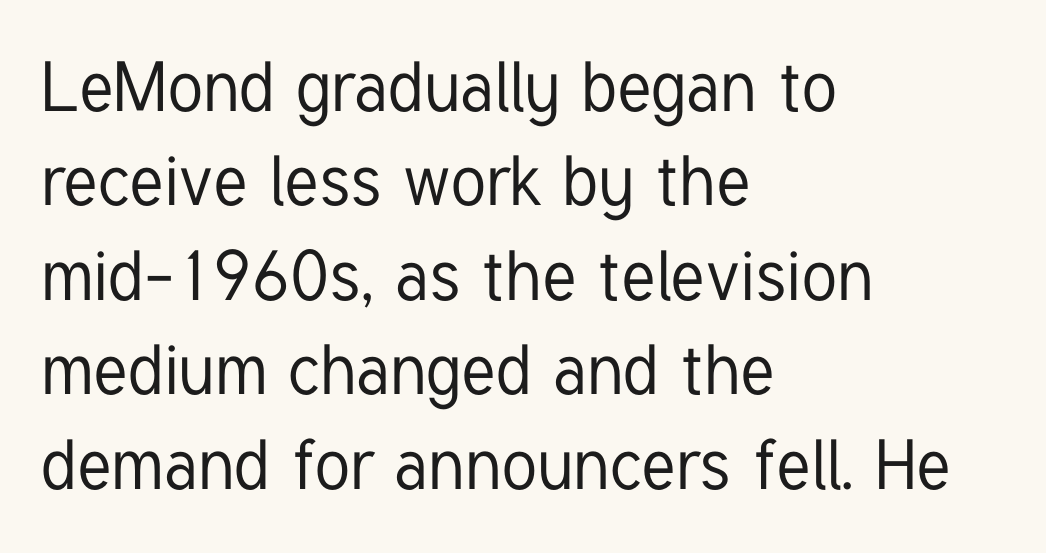
Q: Is the text italic (slanted)? A: No, it is upright.
Q: Is the typeface a serif or a sans-serif typeface? A: Sans-serif.
Q: Is the text underlined? A: No.
Q: How is the paragraph aligned? A: Left-aligned.
Q: Is the spacing between letters normal or unusually wide? A: Normal.
Q: Is the spacing between lines tight, normal or loose? A: Normal.
Q: Width (condensed, normal, or wide)? A: Condensed.
Q: Stroke contrast? A: Low.
Q: x-height? A: Medium.
Q: Monospaced? A: No.
